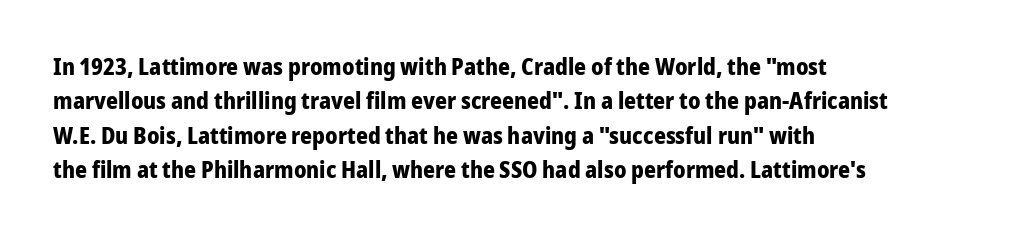
{"italic": "no", "bold": "yes", "underline": "no", "align": "left", "line_spacing": "normal", "line_spacing_ratio": 1.49, "letter_spacing": "normal", "letter_spacing_em": 0.0, "glyph_px": 23}
